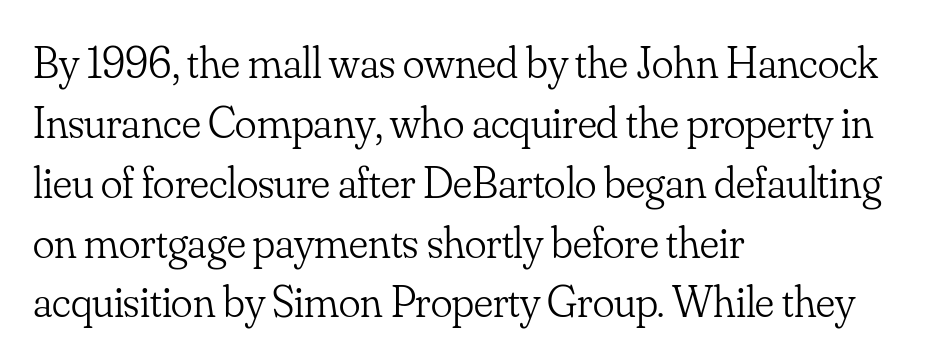
Q: Is the text bold? A: No.
Q: Is the text italic (slanted)? A: No, it is upright.
Q: Is the typeface a serif or a sans-serif typeface? A: Serif.
Q: Is the text underlined? A: No.
Q: How is the paragraph aligned? A: Left-aligned.
Q: Is the spacing between letters normal or unusually wide? A: Normal.
Q: Is the spacing between lines tight, normal or loose? A: Normal.
Q: Width (condensed, normal, or wide)? A: Normal.
Q: Stroke contrast? A: Low.
Q: x-height? A: Small.
Q: Monospaced? A: No.
